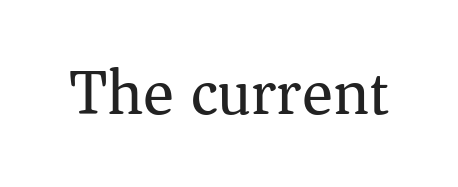
Q: Is the text bold? A: No.
Q: Is the text italic (slanted)? A: No, it is upright.
Q: Is the typeface a serif or a sans-serif typeface? A: Serif.
Q: Is the text underlined? A: No.
Q: Is the spacing between letters normal or unusually wide? A: Normal.
Q: Width (condensed, normal, or wide)? A: Normal.
Q: Stroke contrast? A: Medium.
Q: x-height? A: Medium.
Q: Monospaced? A: No.
